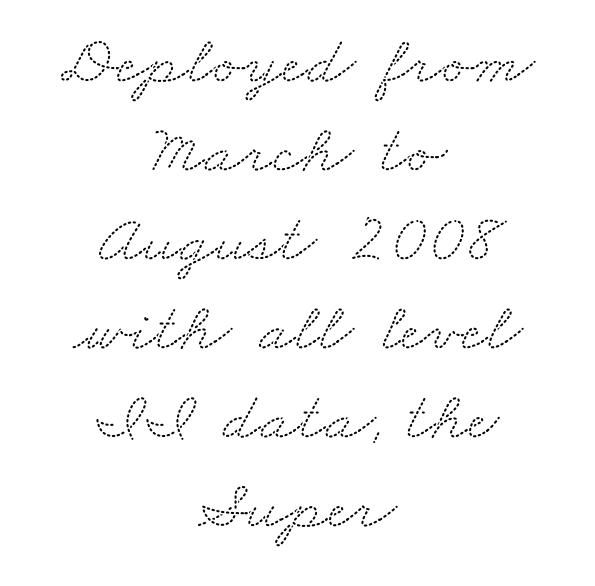
Notice how the passage keeps no hard edge, just a central spine. Little horizontal feet cap the strokes, marking this as serif type. The letters advance in unequal steps, a hallmark of proportional type. Standard letterfit; no display-style spreading of the glyphs. Rows of type keep a routine distance in the vertical direction.
